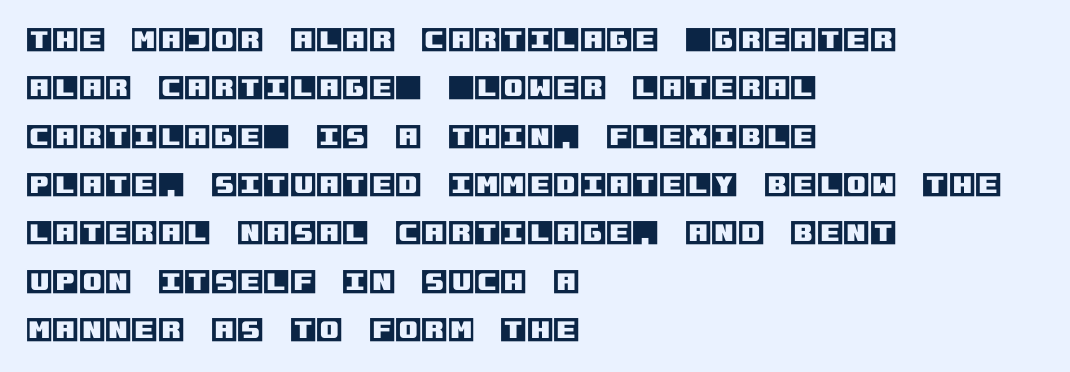
Q: Is the text italic (slanted)? A: No, it is upright.
Q: Is the text underlined? A: No.
Q: How is the paragraph aligned? A: Left-aligned.
Q: Is the spacing between letters normal or unusually wide? A: Normal.
